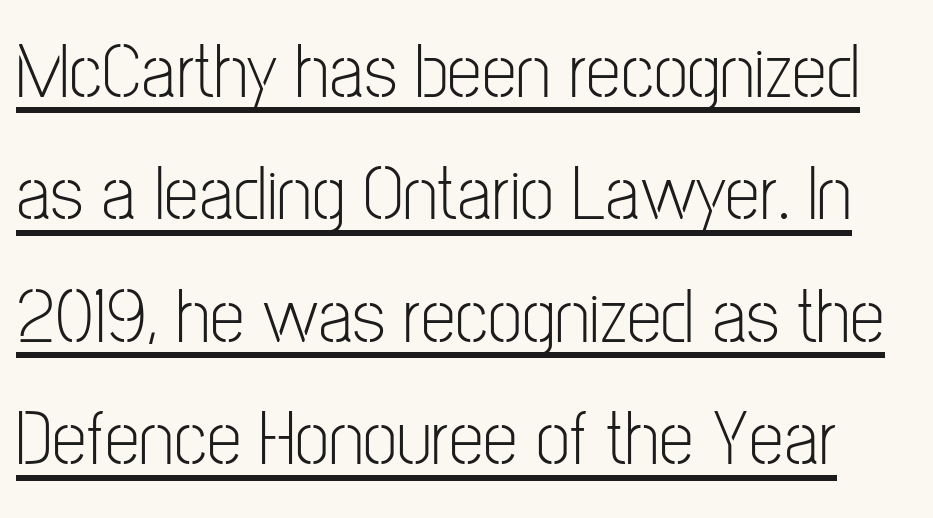
The image shows 78 px light, condensed sans-serif type, upright; set normal line spacing (1.57x), normal letter spacing, underlined; low stroke contrast and a medium x-height.
